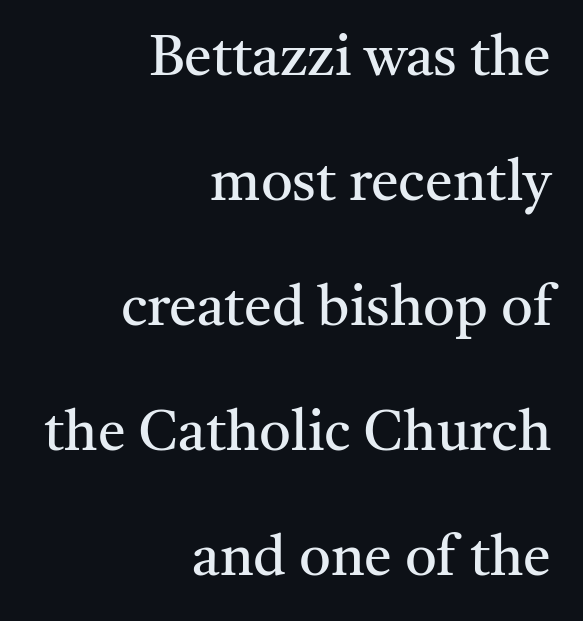
The image shows 56 px regular-weight serif type, upright; set right-aligned, loose line spacing (2.23x), normal letter spacing, not underlined; medium stroke contrast and a medium x-height.
